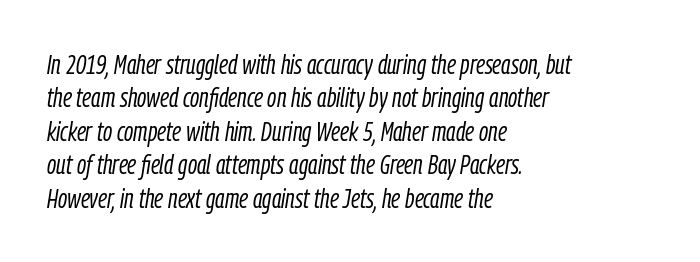
{"italic": "yes", "lean": "right", "slant_degrees": 9, "bold": "no", "underline": "no", "align": "left", "line_spacing_ratio": 1.24, "letter_spacing": "normal", "letter_spacing_em": 0.0, "glyph_px": 27}
